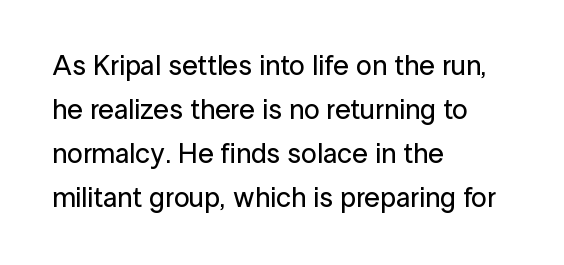
The image shows 28 px sans-serif type, upright; set left-aligned, normal line spacing (1.57x), normal letter spacing, not underlined; low stroke contrast and a medium x-height.
